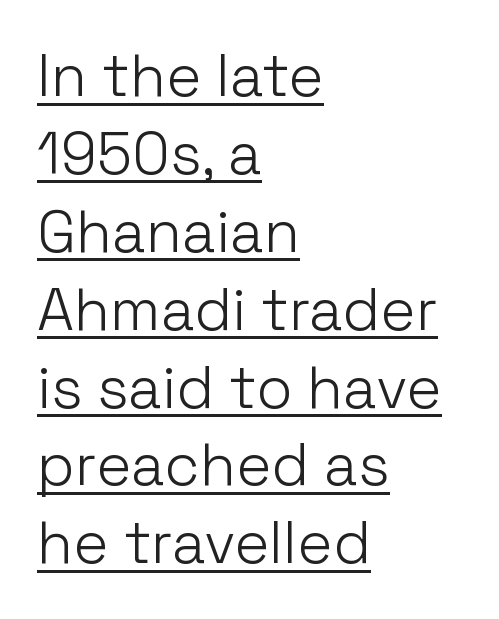
{"serif": "no", "italic": "no", "bold": "no", "weight": "light", "width": "normal", "stroke_contrast": "low", "x_height": "medium", "monospaced": "no", "underline": "yes", "align": "left", "line_spacing": "normal", "line_spacing_ratio": 1.32, "letter_spacing": "normal", "letter_spacing_em": 0.0, "glyph_px": 59}
